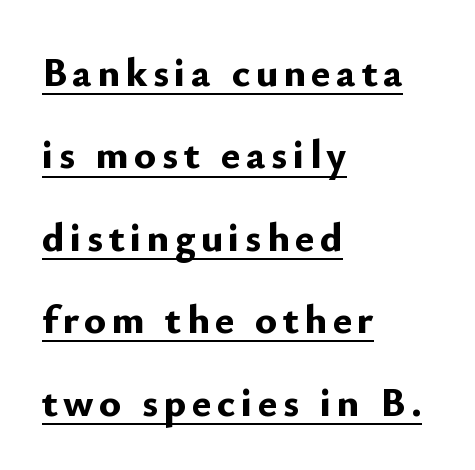
The image shows 41 px bold sans-serif type, upright; set left-aligned, loose line spacing (2.01x), underlined; low stroke contrast and a small x-height.
